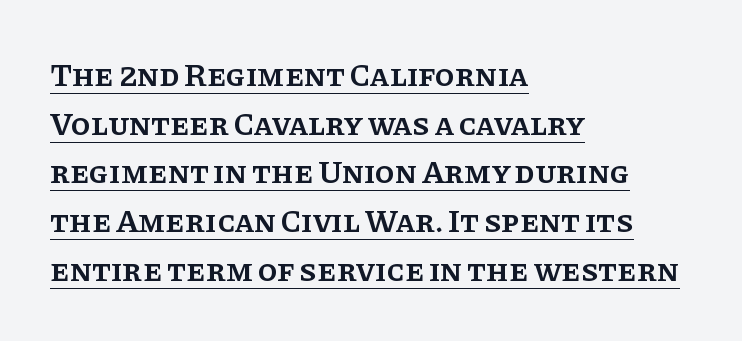
Looks like regular typesetting: each glyph gets only the width it needs. No italicization has been applied; the sample stays upright. Leftover space on each line is placed entirely after the last word. The horizontal fit of the characters is conventional and even.
